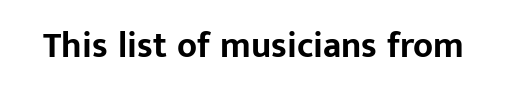
The image shows 36 px bold sans-serif type, upright; set normal letter spacing, not underlined; low stroke contrast and a medium x-height.
